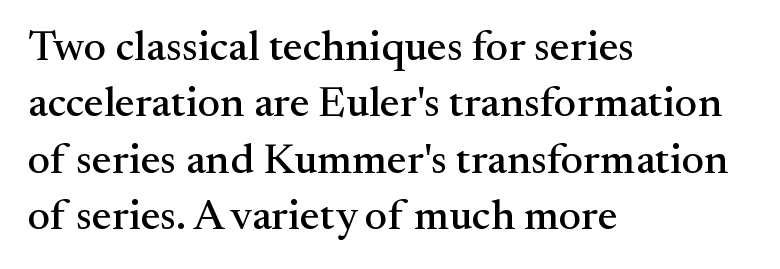
The image shows 43 px serif type, upright; set left-aligned, normal line spacing (1.31x), normal letter spacing, not underlined; medium stroke contrast and a small x-height.
